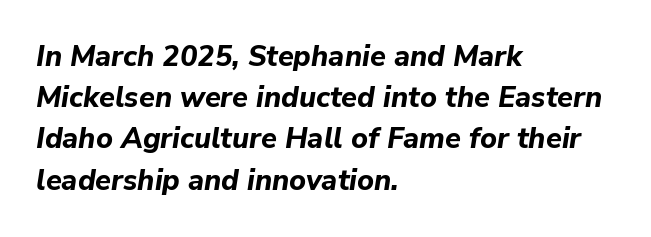
{"italic": "yes", "lean": "right", "slant_degrees": 9, "bold": "yes", "weight": "bold", "width": "normal", "stroke_contrast": "low", "x_height": "medium", "monospaced": "no", "underline": "no", "align": "left", "line_spacing": "normal", "line_spacing_ratio": 1.42, "letter_spacing": "normal", "letter_spacing_em": 0.0, "glyph_px": 29}
